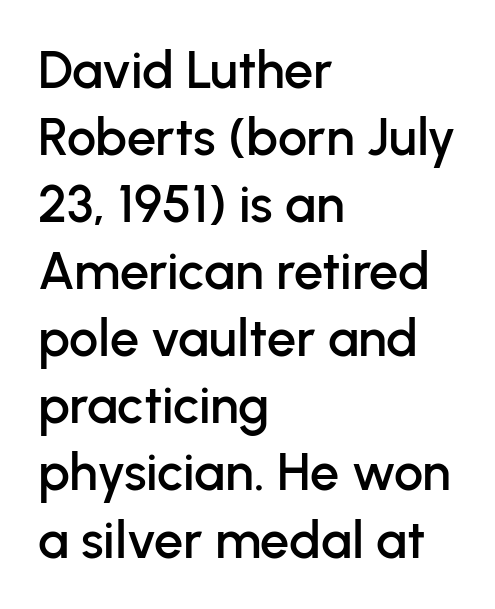
The image shows 52 px sans-serif type, upright; set left-aligned, normal line spacing (1.29x), normal letter spacing, not underlined; low stroke contrast and a medium x-height.
